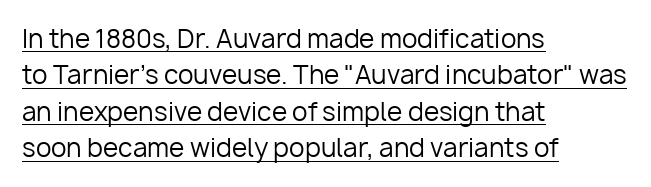
{"italic": "no", "bold": "no", "underline": "yes", "align": "left", "line_spacing": "normal", "line_spacing_ratio": 1.46, "letter_spacing": "normal", "letter_spacing_em": 0.0, "glyph_px": 25}
